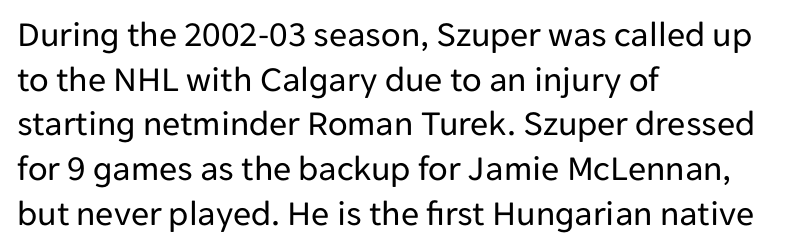
{"serif": "no", "italic": "no", "bold": "no", "weight": "regular", "width": "normal", "stroke_contrast": "low", "x_height": "medium", "monospaced": "no", "underline": "no", "align": "left", "line_spacing_ratio": 1.24, "letter_spacing": "normal", "letter_spacing_em": 0.0, "glyph_px": 36}
